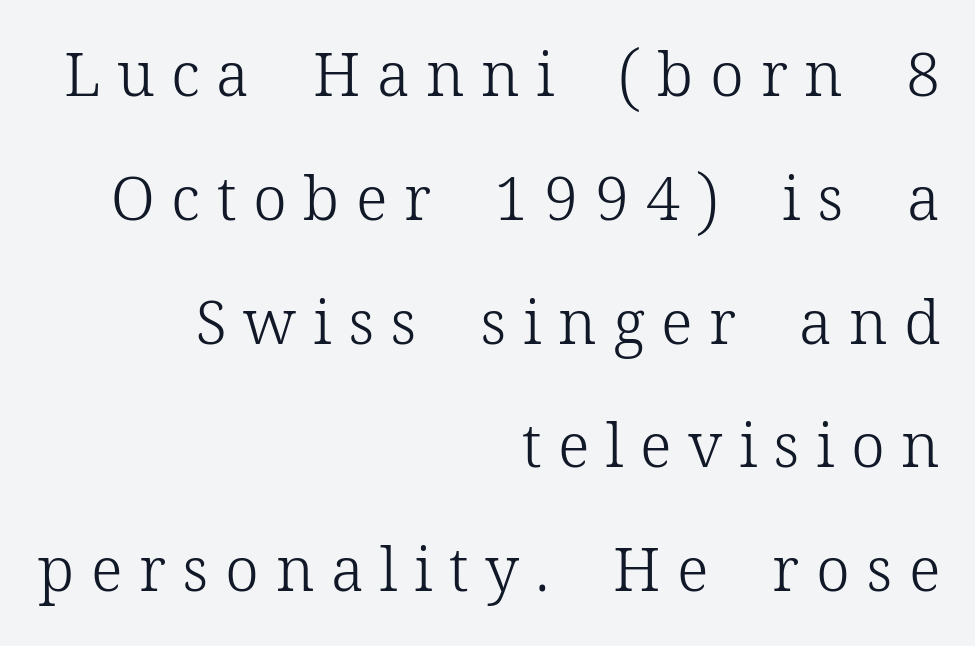
The image shows 61 px light serif type, upright; set right-aligned, loose line spacing (2.03x), unusually wide letter spacing (+0.27 em), not underlined; low stroke contrast and a medium x-height.
